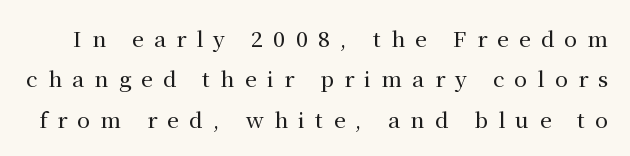
Q: Is the text italic (slanted)? A: No, it is upright.
Q: Is the text underlined? A: No.
Q: Is the spacing between letters normal or unusually wide? A: Unusually wide.
Q: Is the spacing between lines tight, normal or loose? A: Loose.
